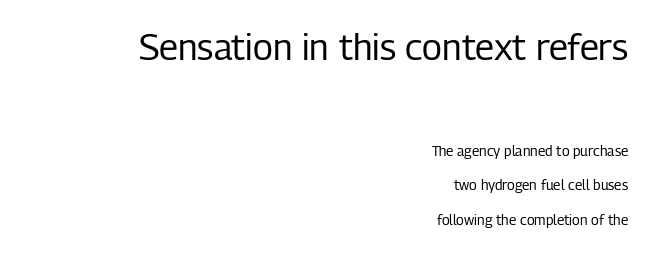
Q: Is the text bold? A: No.
Q: Is the text italic (slanted)? A: No, it is upright.
Q: Is the typeface a serif or a sans-serif typeface? A: Sans-serif.
Q: Is the text underlined? A: No.
Q: How is the paragraph aligned? A: Right-aligned.
Q: Is the spacing between letters normal or unusually wide? A: Normal.
Q: Is the spacing between lines tight, normal or loose? A: Loose.
Q: Which block of text is set in a larger size, the first (top) or the second (bottom)? A: The first (top) one.
Q: Width (condensed, normal, or wide)? A: Condensed.
Q: Stroke contrast? A: Low.
Q: x-height? A: Medium.
Q: Monospaced? A: No.
